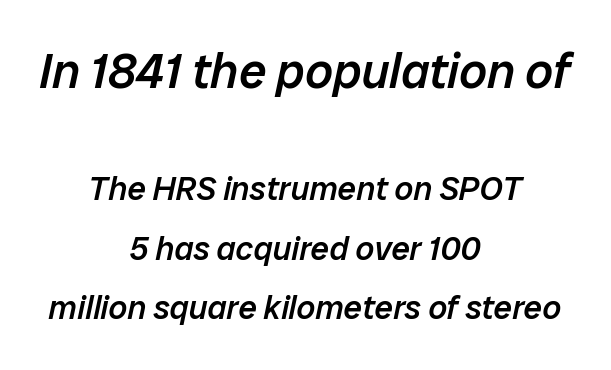
Q: Is the text bold? A: Semi-bold.
Q: Is the text italic (slanted)? A: Yes, it leans right by about 12 degrees.
Q: Is the text underlined? A: No.
Q: How is the paragraph aligned? A: Centered.
Q: Is the spacing between letters normal or unusually wide? A: Normal.
Q: Which block of text is set in a larger size, the first (top) or the second (bottom)? A: The first (top) one.
Q: Width (condensed, normal, or wide)? A: Normal.
Q: Stroke contrast? A: Low.
Q: x-height? A: Medium.
Q: Monospaced? A: No.
